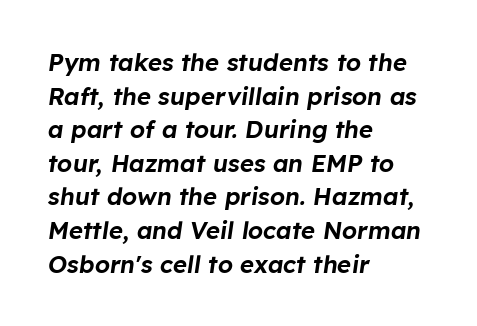
{"italic": "yes", "lean": "right", "slant_degrees": 8, "underline": "no", "align": "left", "line_spacing": "normal", "line_spacing_ratio": 1.4, "letter_spacing": "normal", "letter_spacing_em": 0.0, "glyph_px": 24}
